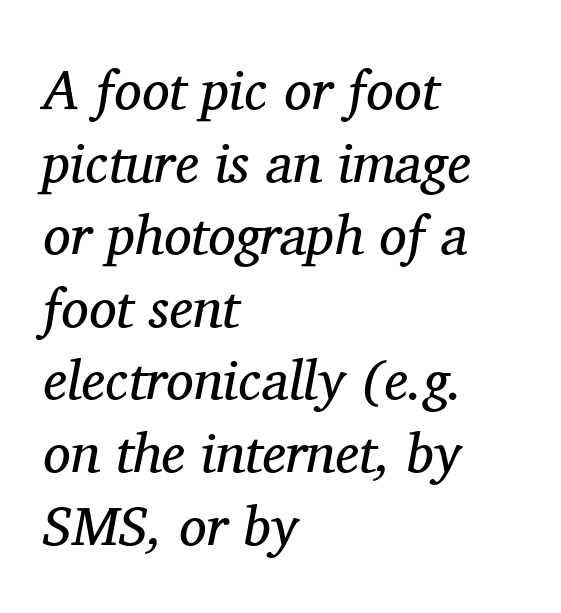
Q: Is the text bold? A: No.
Q: Is the text italic (slanted)? A: Yes, it leans right by about 11 degrees.
Q: Is the typeface a serif or a sans-serif typeface? A: Serif.
Q: Is the text underlined? A: No.
Q: How is the paragraph aligned? A: Left-aligned.
Q: Is the spacing between letters normal or unusually wide? A: Normal.
Q: Is the spacing between lines tight, normal or loose? A: Normal.
Q: Width (condensed, normal, or wide)? A: Normal.
Q: Stroke contrast? A: Medium.
Q: x-height? A: Medium.
Q: Monospaced? A: No.
